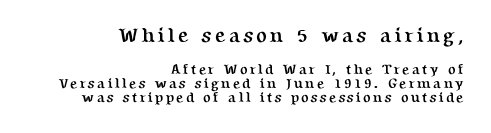
Posture: vertical. Rows of type sit shoulder to shoulder in the vertical direction. The earlier block is typeset at a bigger size than the later block. The compositor pushed each line to the right boundary. Set as a true bold cut, around the 700 mark. The foot of each line stays bare and open.
